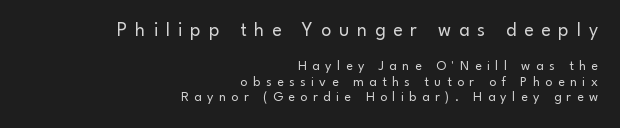
The image shows 20 px text type, upright; set right-aligned, tight line spacing (1.11x), unusually wide letter spacing (+0.39 em), not underlined; the first (top) block is 1.43x larger.
